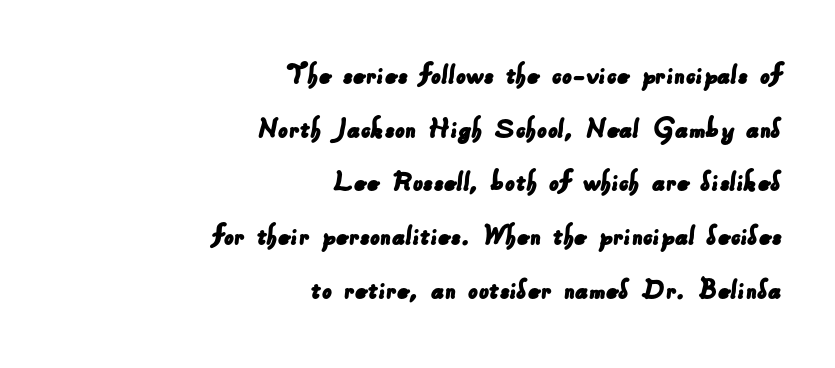
Q: Is the typeface a serif or a sans-serif typeface? A: Sans-serif.
Q: Is the text underlined? A: No.
Q: How is the paragraph aligned? A: Right-aligned.
Q: Is the spacing between letters normal or unusually wide? A: Normal.
Q: Width (condensed, normal, or wide)? A: Normal.
Q: Stroke contrast? A: Low.
Q: x-height? A: Small.
Q: Monospaced? A: No.
